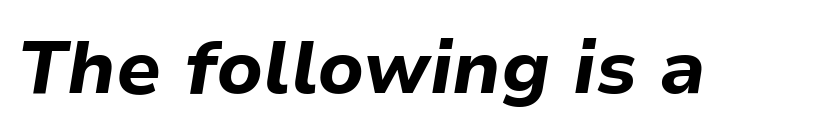
Q: Is the text bold? A: Yes.
Q: Is the text italic (slanted)? A: Yes, it leans right by about 9 degrees.
Q: Is the text underlined? A: No.
Q: Is the spacing between letters normal or unusually wide? A: Normal.
Q: Width (condensed, normal, or wide)? A: Normal.
Q: Stroke contrast? A: Low.
Q: x-height? A: Medium.
Q: Monospaced? A: No.
